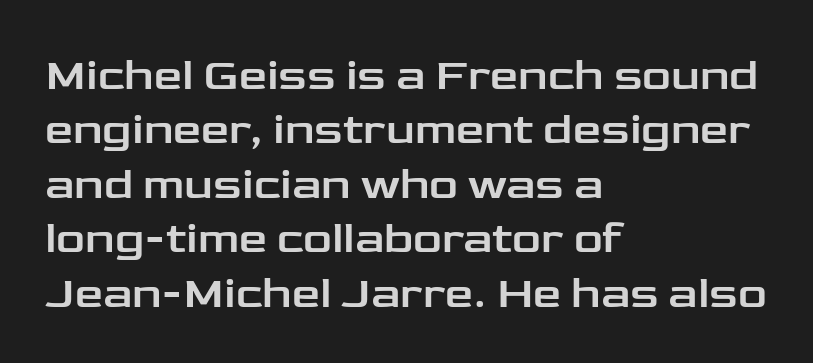
Does the lettering tilt? It doesn't — this is upright. Classification — sans serif. Characters follow at the spacing the type designer built in. Think of a printed novel: that variable character pitch is what you see here.
